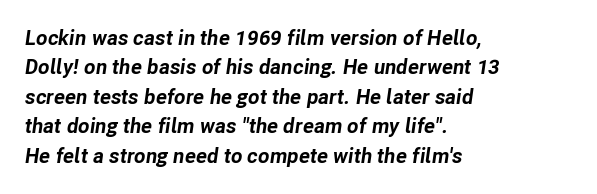
{"italic": "yes", "lean": "right", "slant_degrees": 8, "bold": "yes", "underline": "no", "align": "left", "line_spacing": "normal", "line_spacing_ratio": 1.4, "letter_spacing": "normal", "letter_spacing_em": 0.0, "glyph_px": 21}
